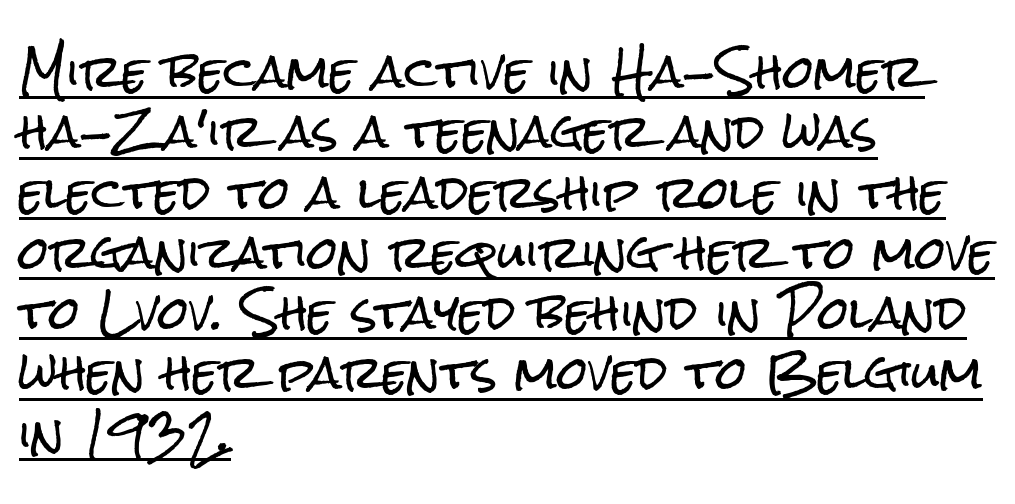
Q: Is the text italic (slanted)? A: No, it is upright.
Q: Is the typeface a serif or a sans-serif typeface? A: Sans-serif.
Q: Is the text underlined? A: Yes.
Q: How is the paragraph aligned? A: Left-aligned.
Q: Is the spacing between letters normal or unusually wide? A: Normal.
Q: Is the spacing between lines tight, normal or loose? A: Normal.
Q: Width (condensed, normal, or wide)? A: Condensed.
Q: Stroke contrast? A: Low.
Q: x-height? A: Medium.
Q: Monospaced? A: No.
